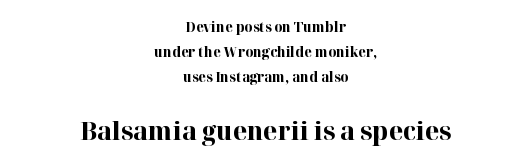
The rendering uses a bold face; every stroke is thick and dark. The axis of the letterforms is exactly vertical. Character size in the trailing block exceeds that of the leading block. Does the copy run flush right? No — it is centered line by line. Descenders are the only things crossing below the line.
